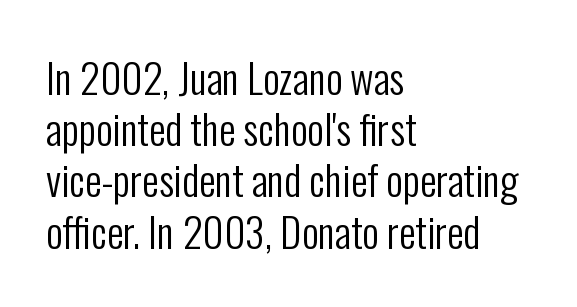
The font's upright variant was chosen for this text. The passage shown is not underscored anywhere. The characters are drawn with everyday or finer stroke widths. Evenly set lines give the paragraph a standard silhouette. All the whitespace from short lines collects on the right.
